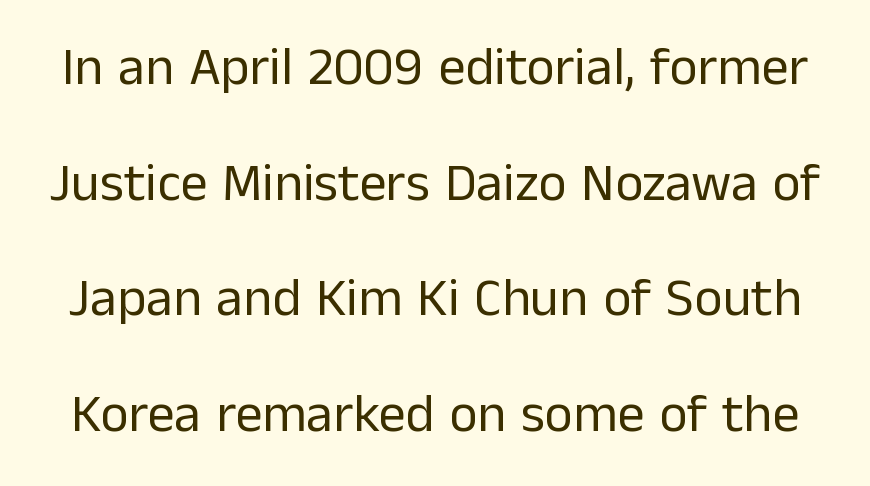
The image shows 54 px regular-weight sans-serif type, upright; set loose line spacing (2.14x), normal letter spacing, not underlined; low stroke contrast and a medium x-height.
